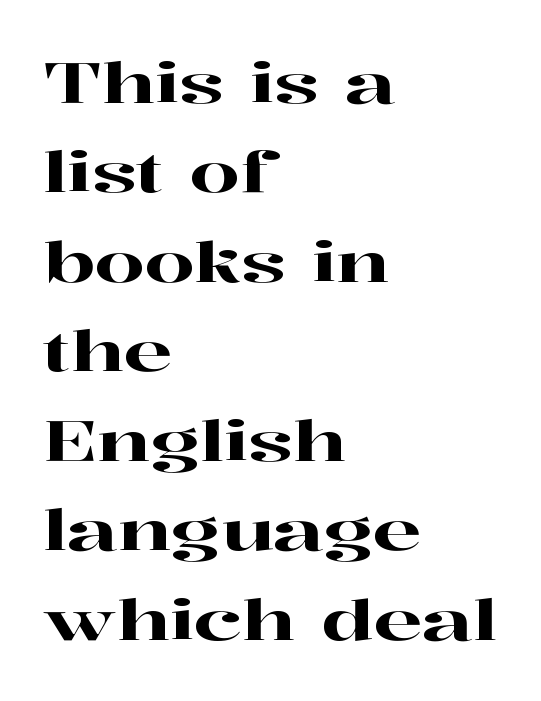
Q: Is the text italic (slanted)? A: No, it is upright.
Q: Is the typeface a serif or a sans-serif typeface? A: Serif.
Q: Is the text underlined? A: No.
Q: How is the paragraph aligned? A: Left-aligned.
Q: Is the spacing between letters normal or unusually wide? A: Normal.
Q: Is the spacing between lines tight, normal or loose? A: Normal.
Q: Width (condensed, normal, or wide)? A: Wide.
Q: Stroke contrast? A: High.
Q: x-height? A: Medium.
Q: Monospaced? A: No.
